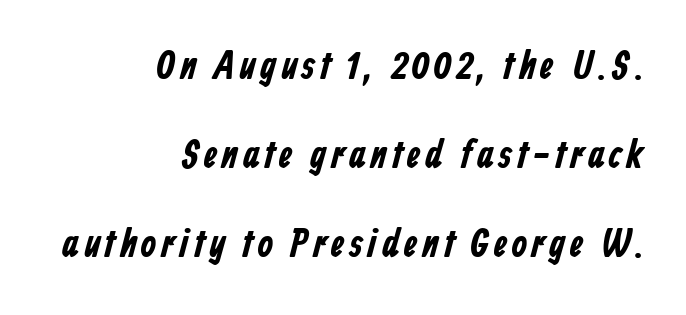
Q: Is the text bold? A: Yes.
Q: Is the typeface a serif or a sans-serif typeface? A: Sans-serif.
Q: Is the text underlined? A: No.
Q: How is the paragraph aligned? A: Right-aligned.
Q: Is the spacing between lines tight, normal or loose? A: Loose.
Q: Width (condensed, normal, or wide)? A: Condensed.
Q: Stroke contrast? A: Low.
Q: x-height? A: Medium.
Q: Monospaced? A: No.
